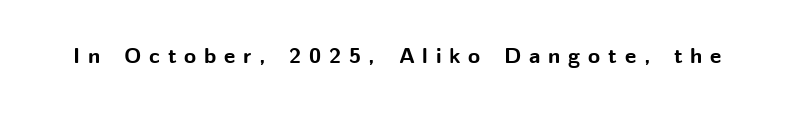
The string is rendered with underlining switched off. The face used here is rendered with a markedly widened letterfit. Summary of weight: heavy, a full bold. A typesetter would mark this as roman, not italic.
